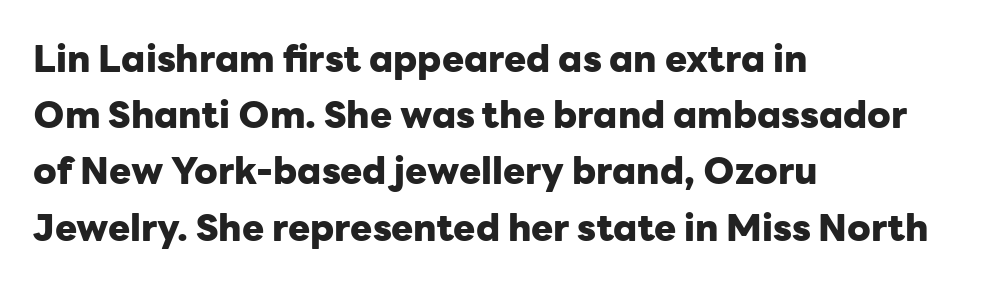
The image shows 37 px heavy sans-serif type, upright; set left-aligned, normal line spacing (1.52x), normal letter spacing, not underlined; low stroke contrast and a medium x-height.
